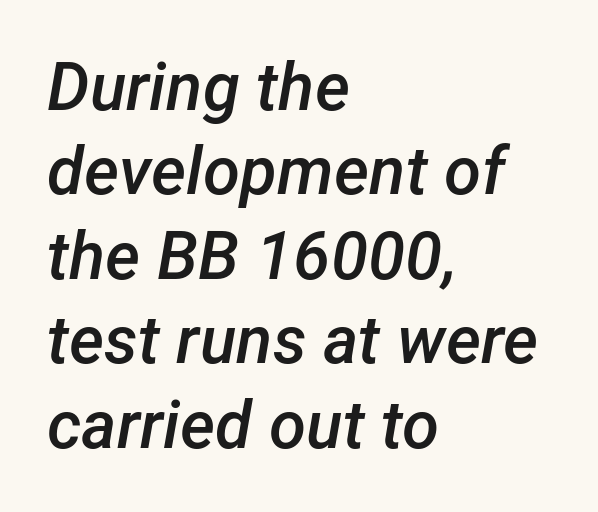
Q: Is the text bold? A: Semi-bold.
Q: Is the text italic (slanted)? A: Yes, it leans right by about 12 degrees.
Q: Is the text underlined? A: No.
Q: How is the paragraph aligned? A: Left-aligned.
Q: Is the spacing between letters normal or unusually wide? A: Normal.
Q: Is the spacing between lines tight, normal or loose? A: Normal.
Q: Width (condensed, normal, or wide)? A: Normal.
Q: Stroke contrast? A: Low.
Q: x-height? A: Medium.
Q: Monospaced? A: No.
